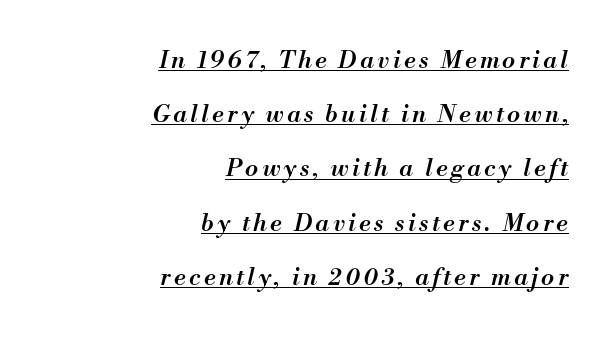
Q: Is the text bold? A: Semi-bold.
Q: Is the text italic (slanted)? A: Yes, it leans right by about 13 degrees.
Q: Is the text underlined? A: Yes.
Q: How is the paragraph aligned? A: Right-aligned.
Q: Is the spacing between lines tight, normal or loose? A: Loose.
